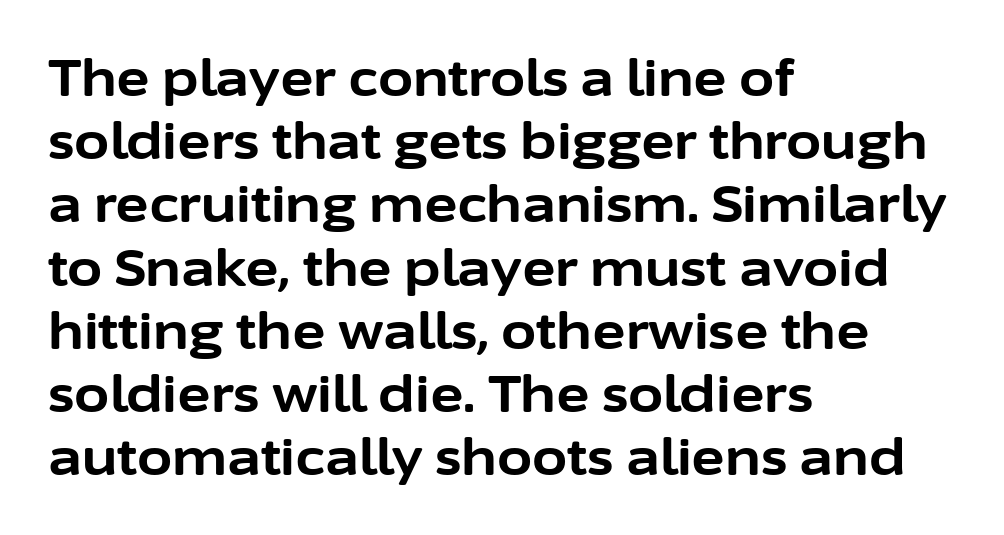
Q: Is the text bold? A: Yes.
Q: Is the text italic (slanted)? A: No, it is upright.
Q: Is the typeface a serif or a sans-serif typeface? A: Sans-serif.
Q: Is the text underlined? A: No.
Q: How is the paragraph aligned? A: Left-aligned.
Q: Is the spacing between letters normal or unusually wide? A: Normal.
Q: Width (condensed, normal, or wide)? A: Normal.
Q: Stroke contrast? A: Low.
Q: x-height? A: Medium.
Q: Monospaced? A: No.
